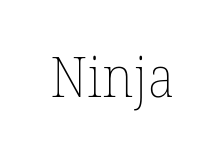
Q: Is the text bold? A: No.
Q: Is the text italic (slanted)? A: No, it is upright.
Q: Is the text underlined? A: No.
Q: Is the spacing between letters normal or unusually wide? A: Normal.
Q: Width (condensed, normal, or wide)? A: Normal.
Q: Stroke contrast? A: Low.
Q: x-height? A: Medium.
Q: Monospaced? A: No.
